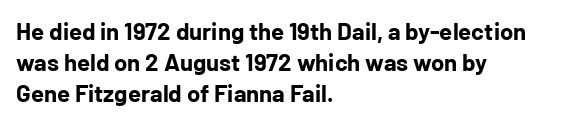
{"italic": "no", "bold": "yes", "underline": "no", "align": "left", "line_spacing": "normal", "line_spacing_ratio": 1.29, "letter_spacing": "normal", "letter_spacing_em": 0.0, "glyph_px": 24}
